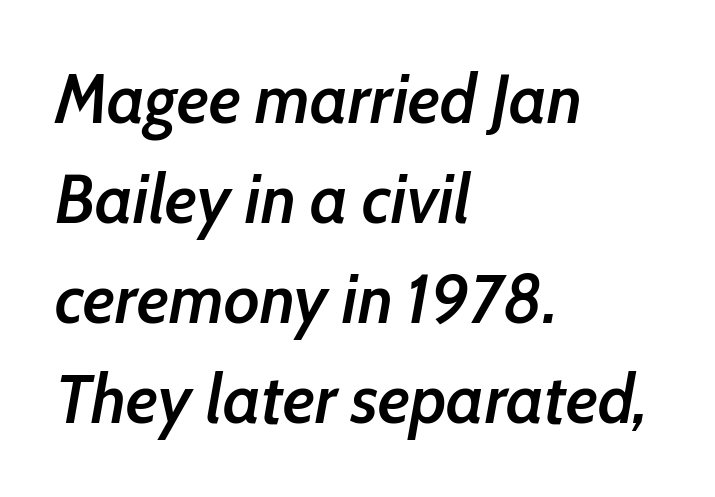
The image shows 70 px semibold, condensed type, italic (leaning right); set left-aligned, normal line spacing (1.43x), normal letter spacing, not underlined; low stroke contrast and a medium x-height.
